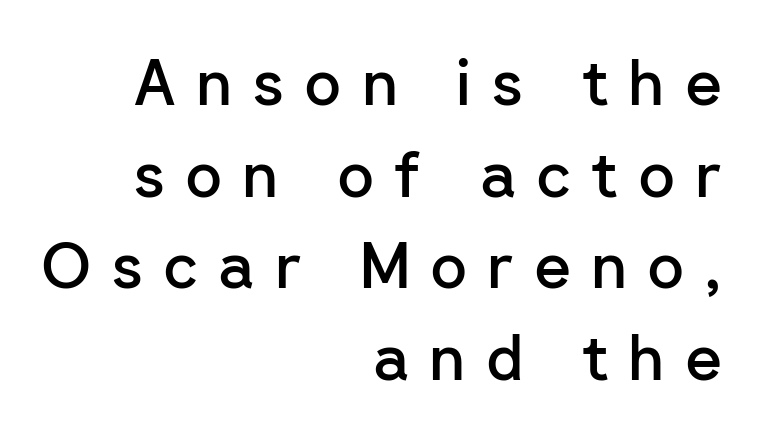
Font category for this specimen: sans-serif. This rendering features lettering with no underline. How would I describe the line gaps? Plain and ordinary. Looks like regular typesetting: each glyph gets only the width it needs. The type sits square on the baseline with zero lean.
